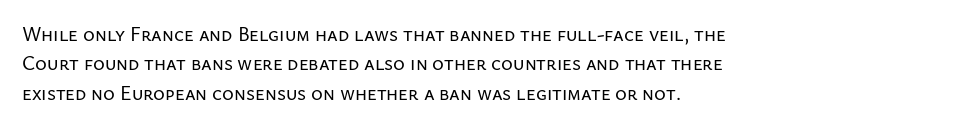
Notice how the passage keeps a crisp vertical edge on the left only. The space directly below the letters is spotless. The designer left line spacing at the default. Honestly, the letter spacing is just normal — you wouldn't notice it. Posture: vertical.
